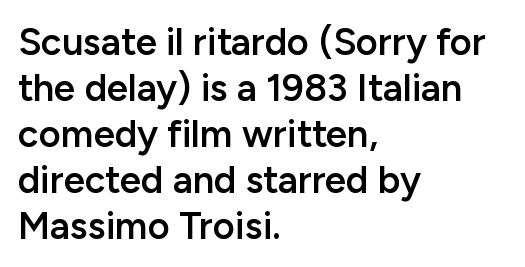
Q: Is the text bold? A: Semi-bold.
Q: Is the text italic (slanted)? A: No, it is upright.
Q: Is the typeface a serif or a sans-serif typeface? A: Sans-serif.
Q: Is the text underlined? A: No.
Q: How is the paragraph aligned? A: Left-aligned.
Q: Is the spacing between letters normal or unusually wide? A: Normal.
Q: Width (condensed, normal, or wide)? A: Normal.
Q: Stroke contrast? A: Low.
Q: x-height? A: Medium.
Q: Monospaced? A: No.
